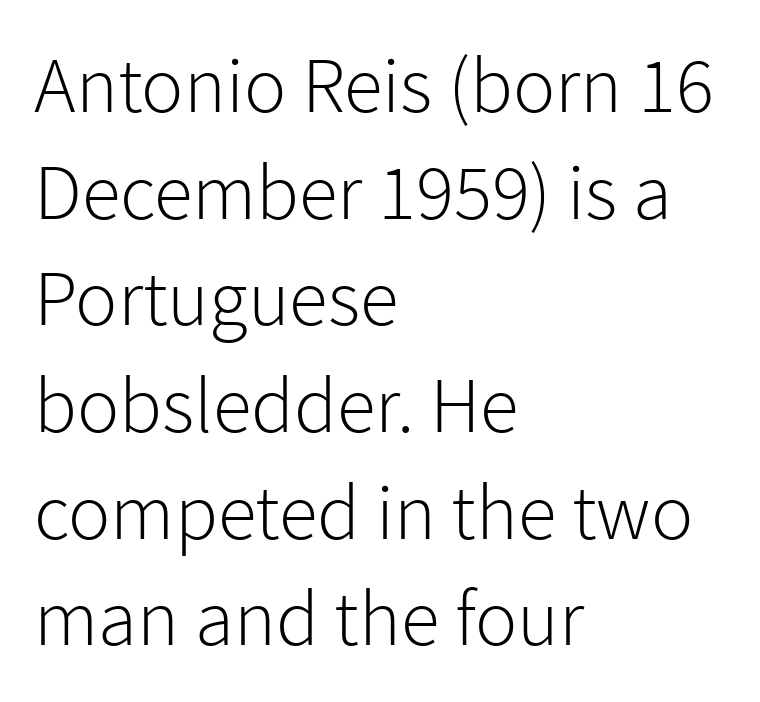
These lines are set flush left with a ragged right edge. The letters look calm and open, with moderate or lighter stems. The glyphs in this specimen are sans serif. Descenders hang freely into open space. The line-height multiplier appears to be the usual default. You can tell it's not italic because the verticals are truly vertical.
